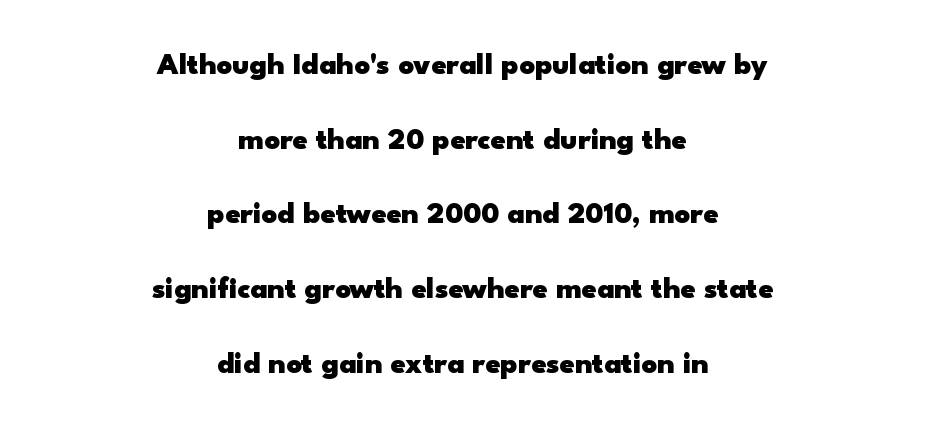
Q: Is the text bold? A: Yes.
Q: Is the text italic (slanted)? A: No, it is upright.
Q: Is the typeface a serif or a sans-serif typeface? A: Sans-serif.
Q: Is the text underlined? A: No.
Q: How is the paragraph aligned? A: Centered.
Q: Is the spacing between letters normal or unusually wide? A: Normal.
Q: Is the spacing between lines tight, normal or loose? A: Loose.
Q: Width (condensed, normal, or wide)? A: Wide.
Q: Stroke contrast? A: Low.
Q: x-height? A: Small.
Q: Monospaced? A: No.
